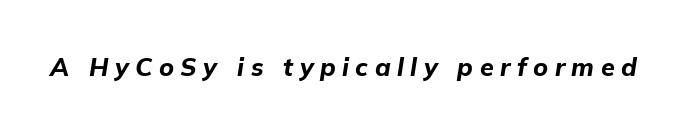
Q: Is the text bold? A: Yes.
Q: Is the text italic (slanted)? A: Yes, it leans right by about 9 degrees.
Q: Is the text underlined? A: No.
Q: Is the spacing between letters normal or unusually wide? A: Unusually wide.
